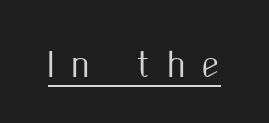
The image shows 33 px condensed sans-serif type, upright; set unusually wide letter spacing (+0.49 em), underlined; medium stroke contrast and a medium x-height.
